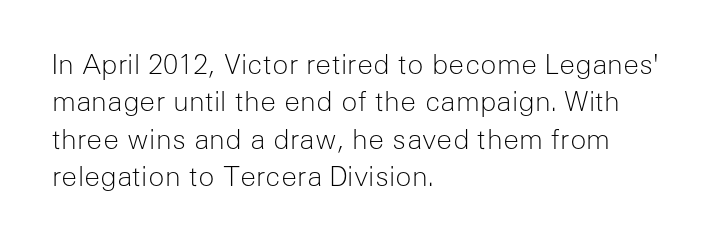
Q: Is the text bold? A: No.
Q: Is the text italic (slanted)? A: No, it is upright.
Q: Is the text underlined? A: No.
Q: How is the paragraph aligned? A: Left-aligned.
Q: Is the spacing between letters normal or unusually wide? A: Normal.
Q: Is the spacing between lines tight, normal or loose? A: Normal.
